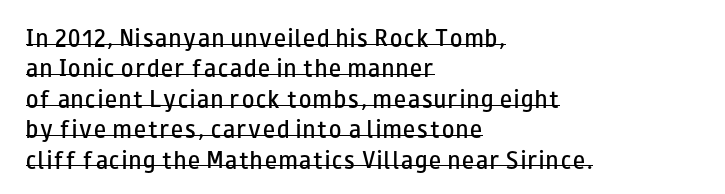
The image shows 20 px text type, upright; set left-aligned, normal line spacing (1.52x), underlined.
